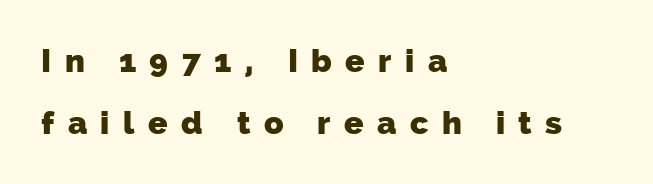
The image shows 32 px heavy sans-serif type; set left-aligned, loose line spacing (1.95x), unusually wide letter spacing (+0.42 em), not underlined; low stroke contrast and a medium x-height.
